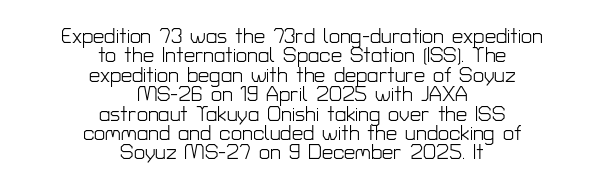
The typeface has the unassuming heft of standard copy or less. The lines in this sample share a center point and differ in where they start and stop. Caption: standard tracking, unaltered. A roman cut, with each character standing at attention.
